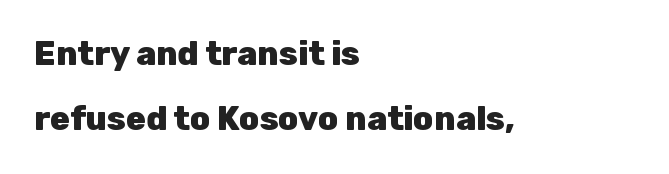
Underlining? Definitely not there. The rendering uses natural spacing where letterforms have individual widths. The typeface chosen for these lines omits serifs. Compared with a centered layout, this one pins lines to the left instead.
